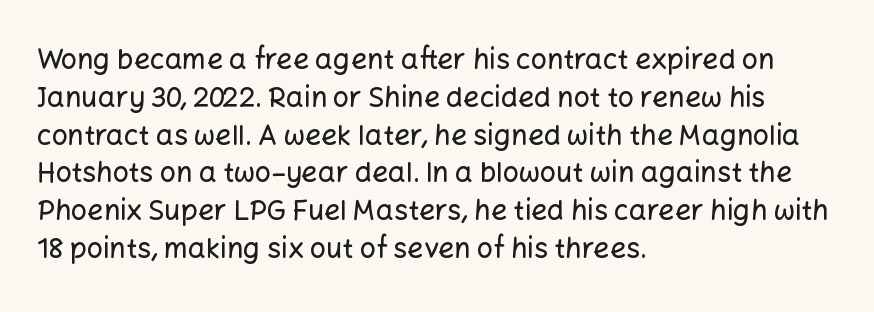
Q: Is the text italic (slanted)? A: No, it is upright.
Q: Is the typeface a serif or a sans-serif typeface? A: Sans-serif.
Q: Is the text underlined? A: No.
Q: How is the paragraph aligned? A: Left-aligned.
Q: Is the spacing between letters normal or unusually wide? A: Normal.
Q: Is the spacing between lines tight, normal or loose? A: Normal.
Q: Width (condensed, normal, or wide)? A: Normal.
Q: Stroke contrast? A: Low.
Q: x-height? A: Medium.
Q: Monospaced? A: No.
